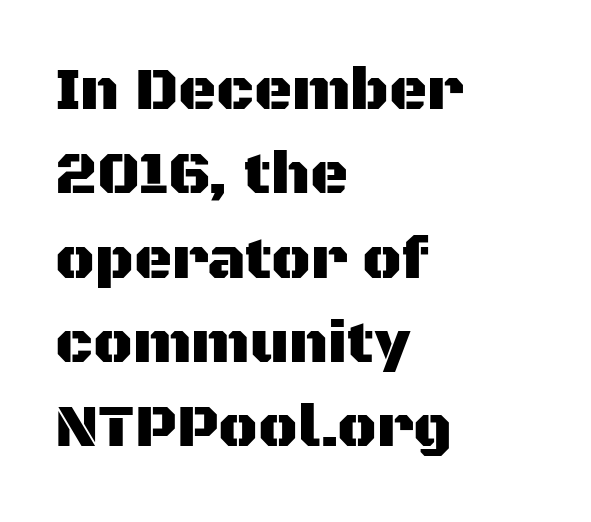
Q: Is the text italic (slanted)? A: No, it is upright.
Q: Is the typeface a serif or a sans-serif typeface? A: Sans-serif.
Q: Is the text underlined? A: No.
Q: How is the paragraph aligned? A: Left-aligned.
Q: Is the spacing between letters normal or unusually wide? A: Normal.
Q: Is the spacing between lines tight, normal or loose? A: Normal.
Q: Width (condensed, normal, or wide)? A: Normal.
Q: Stroke contrast? A: Medium.
Q: x-height? A: Large.
Q: Monospaced? A: No.
